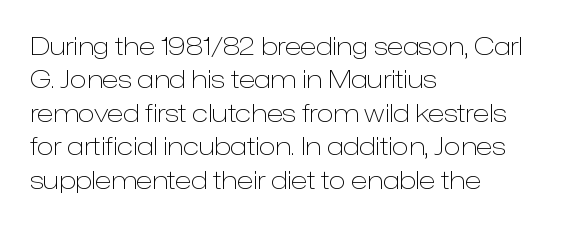
Notice how the stems are strictly vertical — no italics here. Clear beneath every line of the passage. Compared with typical paragraphs, the rows here are spaced about the same. The letters look calm and open, with moderate or lighter stems. Spacing between characters is what you'd get straight out of the box.
